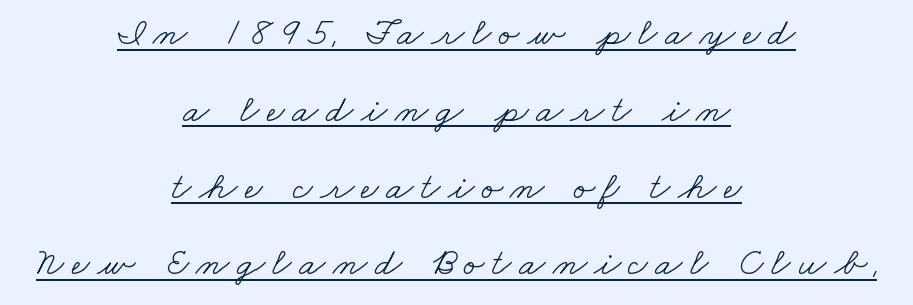
No letter is thick-stroked: the sample isn't bold. The passage shown is typed in a proportional face where columns would drift. A continuous stroke trails under the words, as in a hyperlink. The space between consecutive lines is lavish. The type family on display is of the serif kind.
